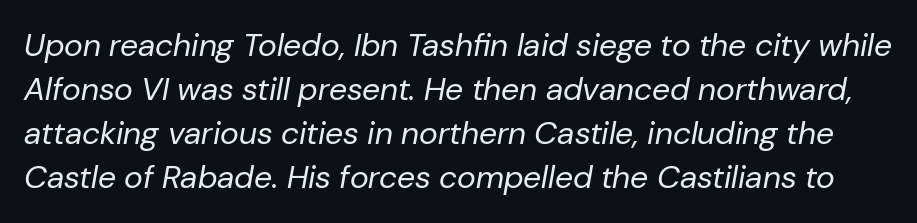
The strokes are not fattened; the text isn't bold. Descender tails drop into unmarked territory. Students, observe: this is what conventionally led text looks like. In terms of posture, this sample is oblique. The passage shown has conventional tracking throughout. You could not count columns in this text — the font is proportionally spaced.
